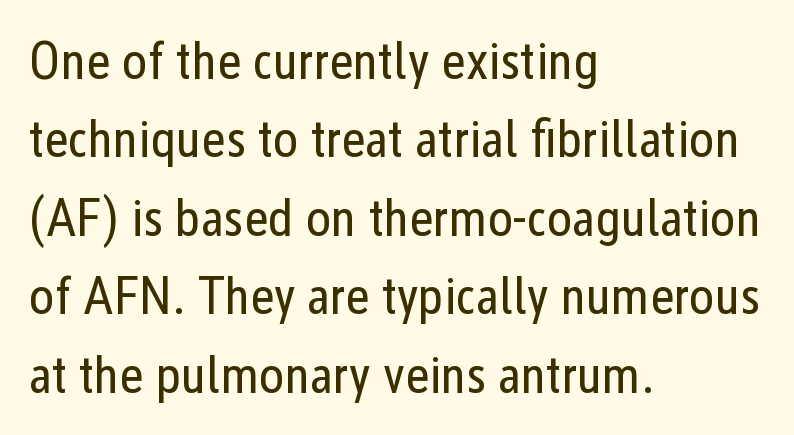
{"serif": "no", "italic": "no", "bold": "no", "weight": "regular", "width": "condensed", "stroke_contrast": "low", "x_height": "medium", "monospaced": "no", "underline": "no", "align": "left", "line_spacing": "normal", "line_spacing_ratio": 1.48, "letter_spacing": "normal", "letter_spacing_em": 0.0, "glyph_px": 53}
